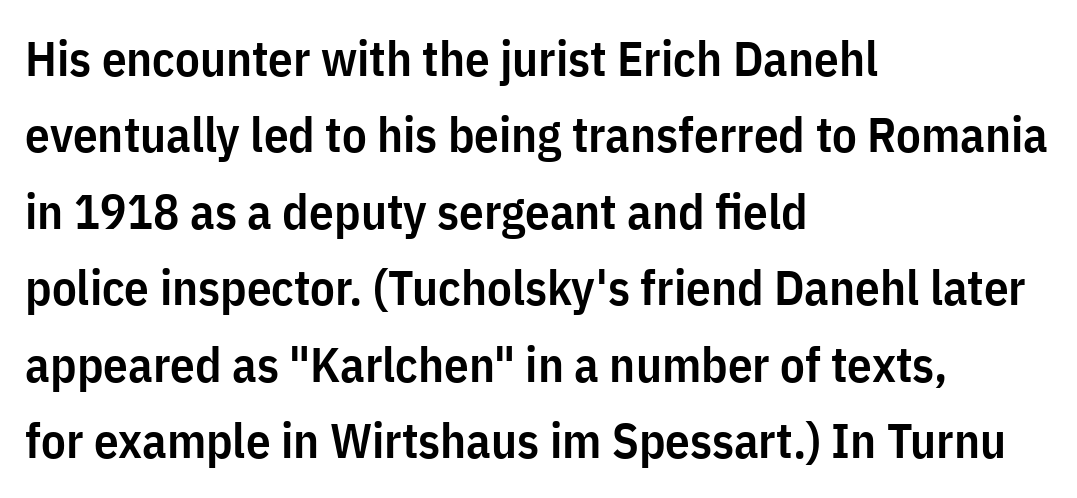
Q: Is the text bold? A: Semi-bold.
Q: Is the text italic (slanted)? A: No, it is upright.
Q: Is the typeface a serif or a sans-serif typeface? A: Sans-serif.
Q: Is the text underlined? A: No.
Q: How is the paragraph aligned? A: Left-aligned.
Q: Is the spacing between letters normal or unusually wide? A: Normal.
Q: Is the spacing between lines tight, normal or loose? A: Normal.
Q: Width (condensed, normal, or wide)? A: Condensed.
Q: Stroke contrast? A: Low.
Q: x-height? A: Medium.
Q: Monospaced? A: No.
